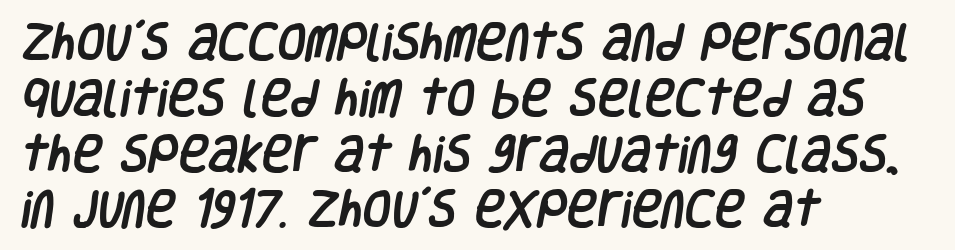
The image shows 41 px condensed sans-serif type; set left-aligned, normal line spacing (1.36x), normal letter spacing, not underlined; low stroke contrast and a large x-height.
